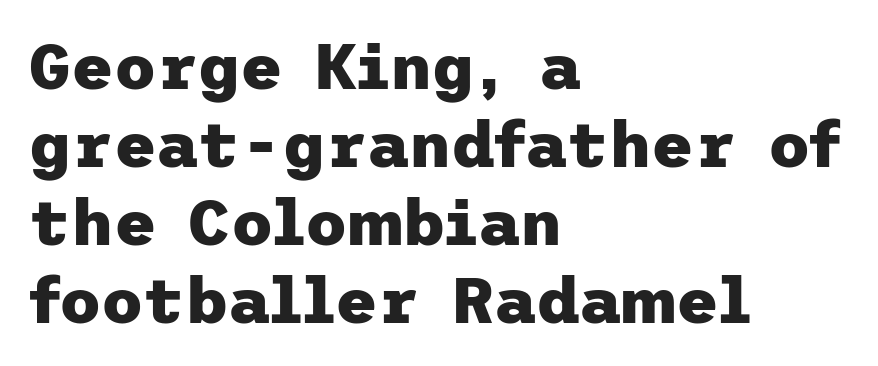
The image shows 65 px heavy sans-serif type, upright; set left-aligned, line spacing 1.2x, normal letter spacing, not underlined; low stroke contrast and a medium x-height.
